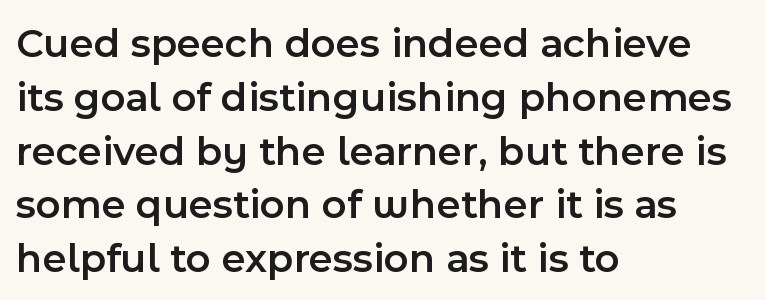
The image shows 42 px semibold sans-serif type, upright; set left-aligned, normal line spacing (1.28x), normal letter spacing, not underlined; a medium x-height.
